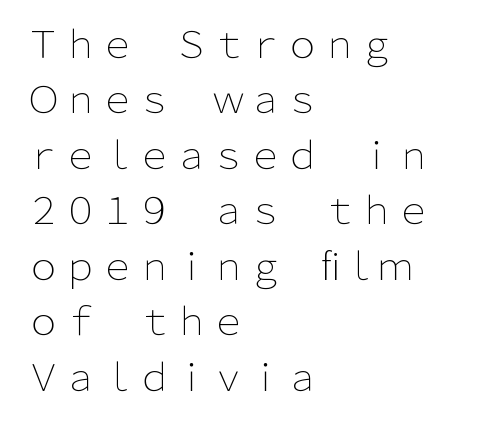
The image shows 37 px light sans-serif type, upright; set left-aligned, normal line spacing (1.5x), normal letter spacing, not underlined; low stroke contrast and a medium x-height.
